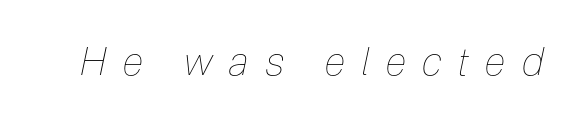
Q: Is the text bold? A: No.
Q: Is the text italic (slanted)? A: Yes, it leans right by about 12 degrees.
Q: Is the text underlined? A: No.
Q: Is the spacing between letters normal or unusually wide? A: Unusually wide.
Q: Width (condensed, normal, or wide)? A: Condensed.
Q: Stroke contrast? A: Low.
Q: x-height? A: Medium.
Q: Monospaced? A: No.
